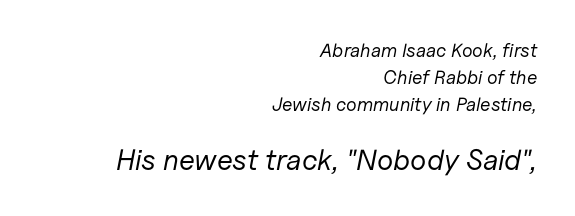
Leading matches the norm, producing a regular column. Is the type slanted? Yes — the strokes lean at a clear angle. The face looks like a standard text weight, possibly lighter. Bigger letters appear in the bottom chunk; the top chunk is reduced. A clean baseline with only descenders dipping below it.
